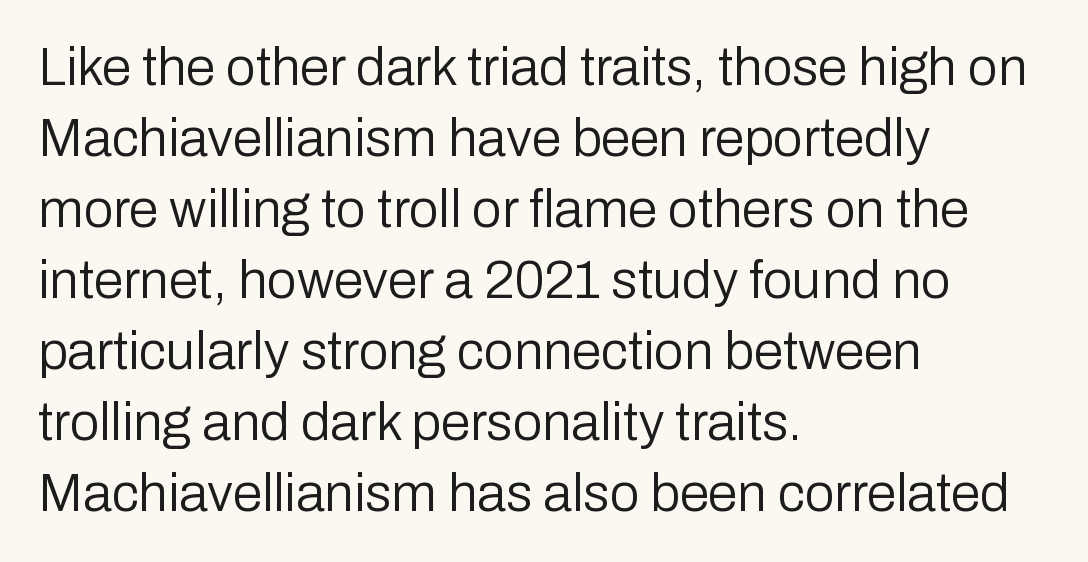
{"serif": "no", "italic": "no", "bold": "no", "weight": "regular", "width": "normal", "stroke_contrast": "low", "x_height": "medium", "monospaced": "no", "underline": "no", "align": "left", "line_spacing": "normal", "line_spacing_ratio": 1.34, "letter_spacing": "normal", "letter_spacing_em": 0.0, "glyph_px": 53}
